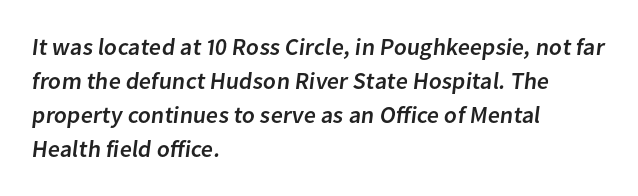
The image shows 24 px text type; set left-aligned, normal line spacing (1.42x), normal letter spacing, not underlined.
